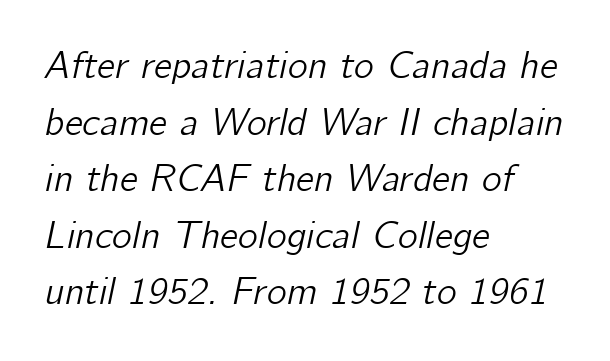
The image shows 38 px text type, italic (leaning right); set left-aligned, normal line spacing (1.49x), normal letter spacing, not underlined; low stroke contrast and a medium x-height.
